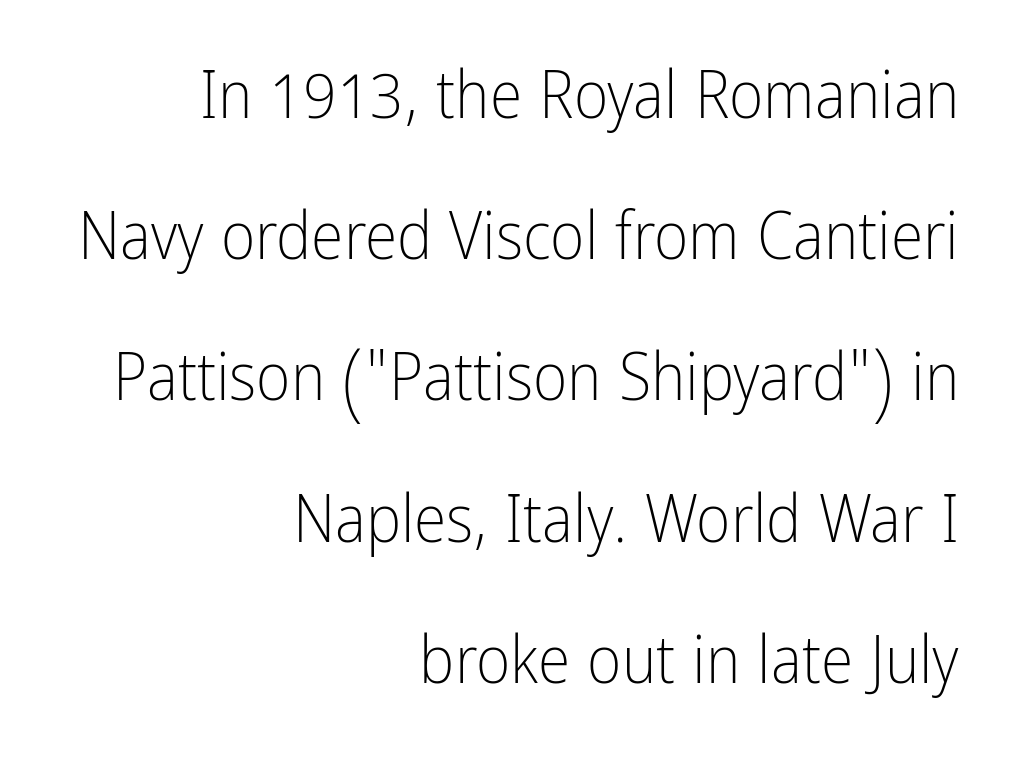
{"serif": "no", "italic": "no", "bold": "no", "weight": "light", "width": "condensed", "stroke_contrast": "low", "x_height": "medium", "monospaced": "no", "underline": "no", "align": "right", "line_spacing": "loose", "line_spacing_ratio": 2.14, "letter_spacing": "normal", "letter_spacing_em": 0.0, "glyph_px": 66}
